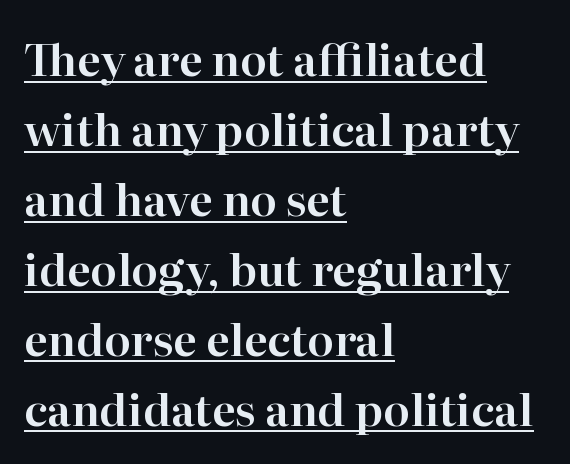
{"serif": "yes", "italic": "no", "width": "normal", "stroke_contrast": "high", "x_height": "medium", "monospaced": "no", "underline": "yes", "align": "left", "line_spacing": "normal", "line_spacing_ratio": 1.59, "letter_spacing": "normal", "letter_spacing_em": 0.0, "glyph_px": 44}
